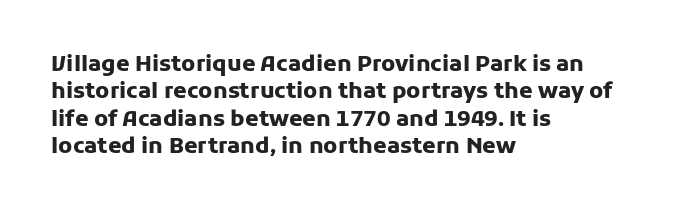
Chunky letters — that's bold for sure. Caption: standard tracking, unaltered. Descenders are the only things crossing below the line. Typeset ragged right — the left edge is the straight one. The letters stand upright; this is a roman face.
